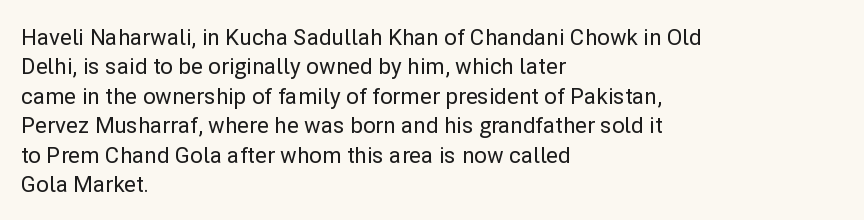
The image shows 22 px text type, upright; set left-aligned, normal line spacing (1.34x), normal letter spacing, not underlined.
